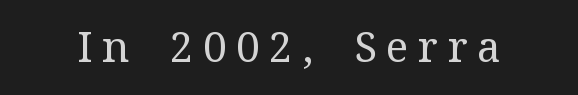
Decoration check: the copy has no underline. The axis of the letterforms is exactly vertical. Proportional: the letters do not fall into vertical columns. Little horizontal feet cap the strokes, marking this as serif type. On a weight scale, this lands at 450 or below. Display-style spreading of the glyphs; the letterfit is very open.
